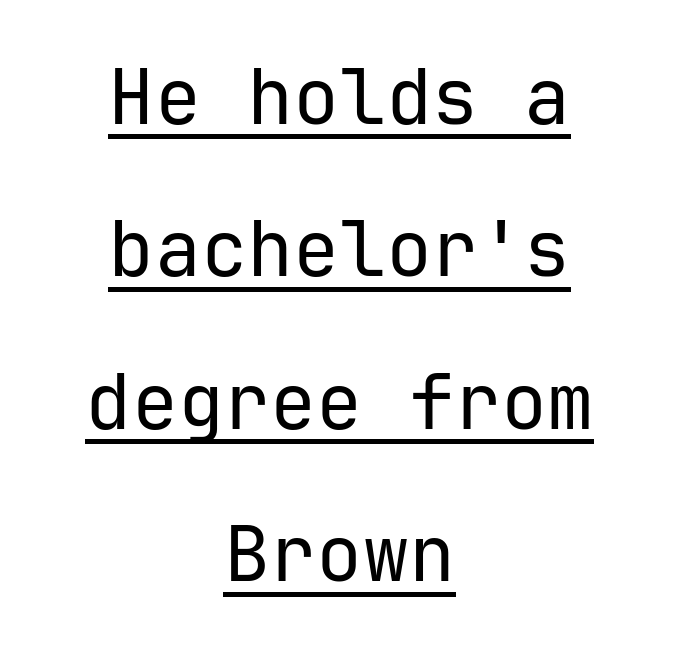
The image shows 77 px regular-weight sans-serif type, upright, monospaced; set centered, loose line spacing (1.98x), normal letter spacing, underlined; low stroke contrast and a medium x-height.
